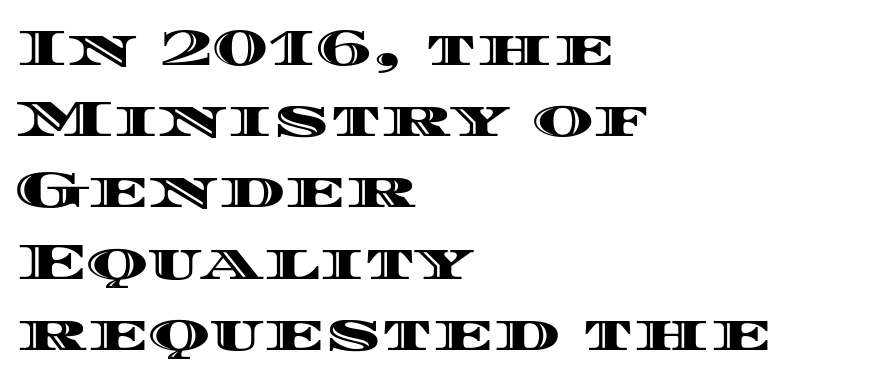
{"italic": "no", "width": "wide", "x_height": "large", "monospaced": "no", "underline": "no", "align": "left", "line_spacing": "normal", "line_spacing_ratio": 1.37, "letter_spacing": "normal", "letter_spacing_em": 0.0, "glyph_px": 52}
